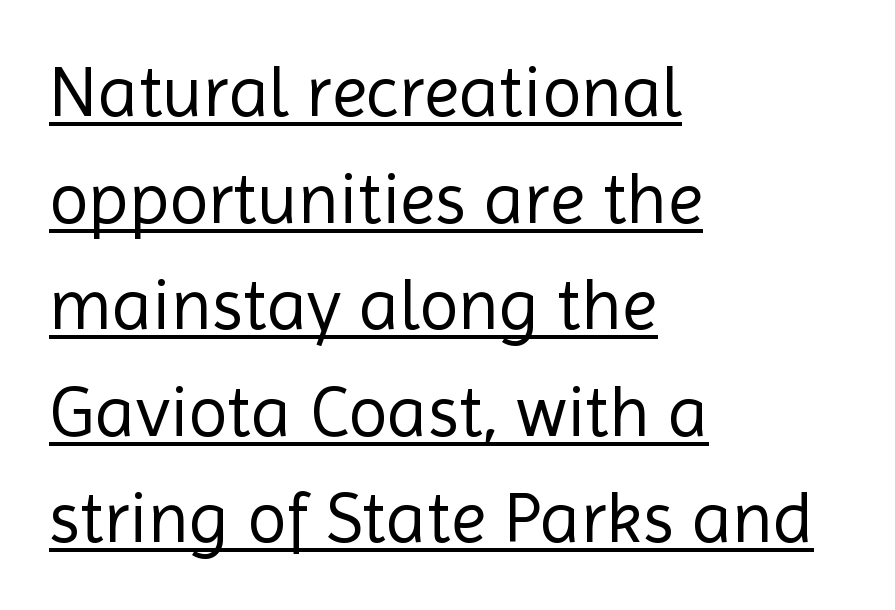
{"serif": "no", "italic": "no", "bold": "no", "weight": "regular", "width": "normal", "x_height": "medium", "monospaced": "no", "underline": "yes", "align": "left", "line_spacing": "normal", "line_spacing_ratio": 1.48, "letter_spacing": "normal", "letter_spacing_em": 0.0, "glyph_px": 72}
